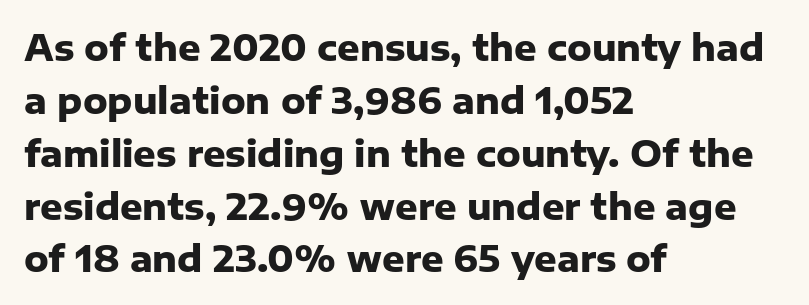
What's the leading like? Ordinary, nothing unusual. Posture: vertical. Only glyphs here, with clear space below each row. Is this a fixed-width face? No — the glyphs have proportional, varying widths. Compared with typical body copy, the letter spacing here is the same.
